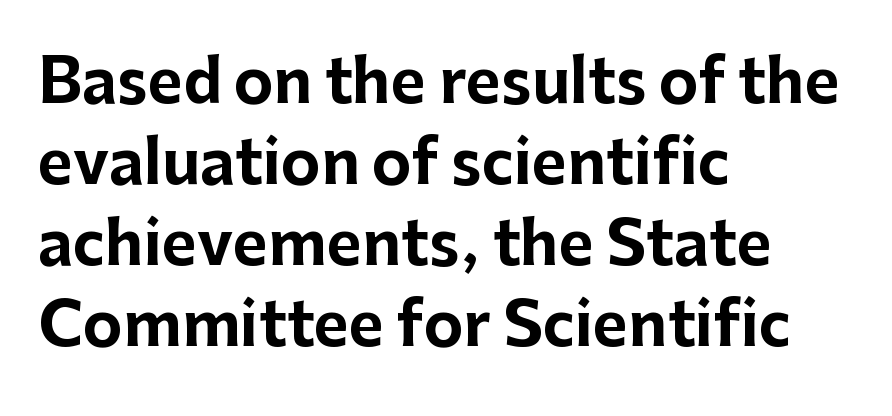
The image shows 60 px bold sans-serif type, upright; set left-aligned, normal line spacing (1.35x), normal letter spacing, not underlined; low stroke contrast and a medium x-height.
